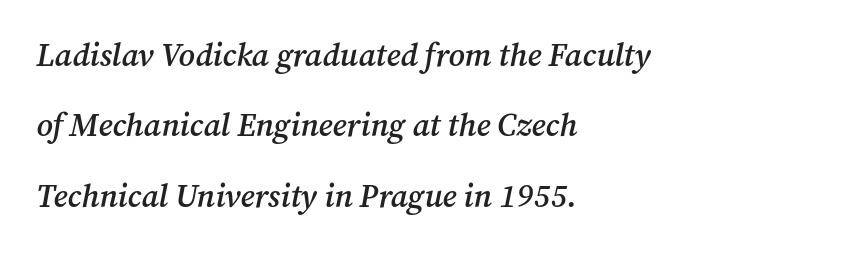
The image shows 32 px semibold serif type, italic (leaning right); set left-aligned, loose line spacing (2.2x), normal letter spacing, not underlined; medium stroke contrast and a medium x-height.
